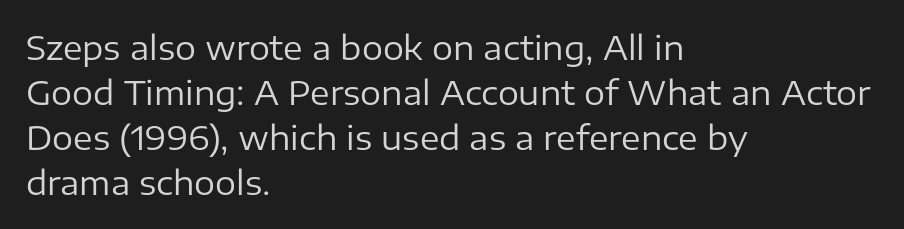
Default kerning and tracking; the words read as compact shapes. Each letter's strokes conclude bluntly, with no projecting serifs. The face used here is proportionally spaced, like ordinary book or web type. If you drew a ruler down the left edge, every line would touch it.
